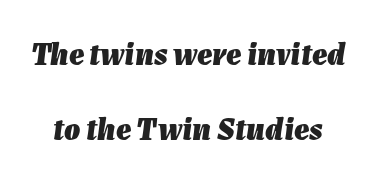
{"italic": "yes", "lean": "right", "slant_degrees": 7, "bold": "yes", "weight": "heavy", "width": "normal", "stroke_contrast": "low", "x_height": "medium", "monospaced": "no", "underline": "no", "line_spacing": "loose", "line_spacing_ratio": 2.34, "letter_spacing": "normal", "letter_spacing_em": 0.0, "glyph_px": 32}
